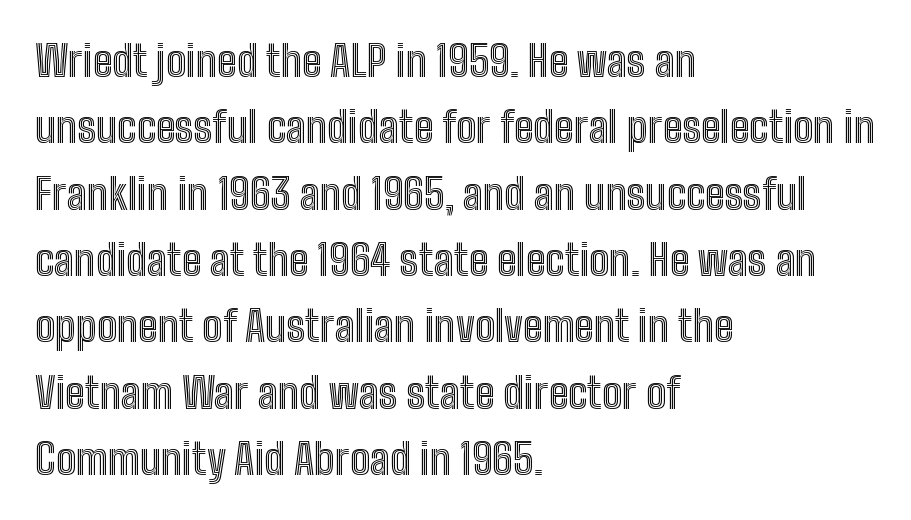
{"italic": "no", "width": "condensed", "x_height": "medium", "monospaced": "no", "underline": "no", "align": "left", "line_spacing": "normal", "line_spacing_ratio": 1.58, "letter_spacing": "normal", "letter_spacing_em": 0.0, "glyph_px": 42}
